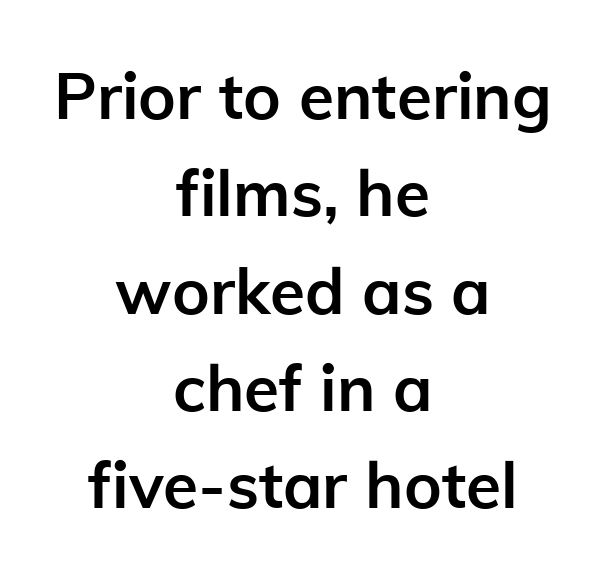
Words appear dense and cohesive because spacing is normal. Nobody drew a line under any word here. Posture: vertical. Classification — sans serif. Heavy-handed strokes throughout: this text is bold.
